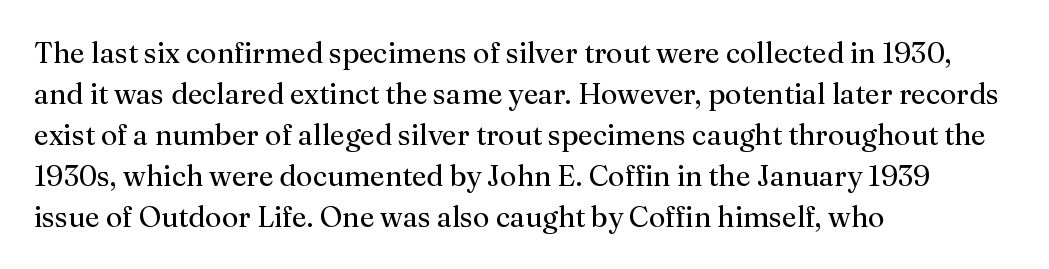
{"serif": "yes", "italic": "no", "bold": "no", "weight": "regular", "width": "normal", "stroke_contrast": "medium", "x_height": "medium", "monospaced": "no", "underline": "no", "align": "left", "line_spacing": "normal", "line_spacing_ratio": 1.41, "letter_spacing": "normal", "letter_spacing_em": 0.0, "glyph_px": 29}
